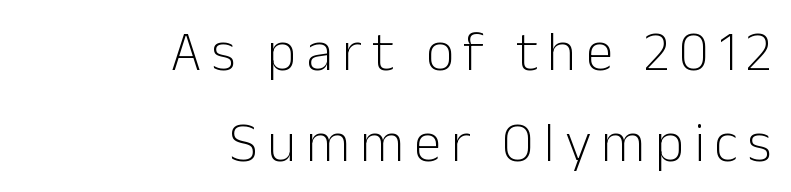
Q: Is the text bold? A: No.
Q: Is the text italic (slanted)? A: No, it is upright.
Q: Is the typeface a serif or a sans-serif typeface? A: Sans-serif.
Q: Is the text underlined? A: No.
Q: How is the paragraph aligned? A: Right-aligned.
Q: Is the spacing between lines tight, normal or loose? A: Normal.
Q: Width (condensed, normal, or wide)? A: Normal.
Q: Stroke contrast? A: Low.
Q: x-height? A: Medium.
Q: Monospaced? A: No.
